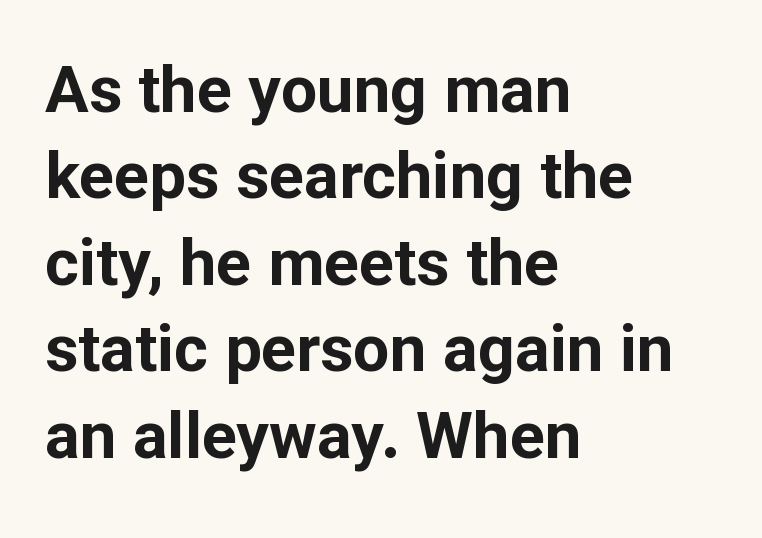
Q: Is the text bold? A: Yes.
Q: Is the text italic (slanted)? A: No, it is upright.
Q: Is the typeface a serif or a sans-serif typeface? A: Sans-serif.
Q: Is the text underlined? A: No.
Q: How is the paragraph aligned? A: Left-aligned.
Q: Is the spacing between letters normal or unusually wide? A: Normal.
Q: Is the spacing between lines tight, normal or loose? A: Normal.
Q: Width (condensed, normal, or wide)? A: Normal.
Q: Stroke contrast? A: Low.
Q: x-height? A: Medium.
Q: Monospaced? A: No.
